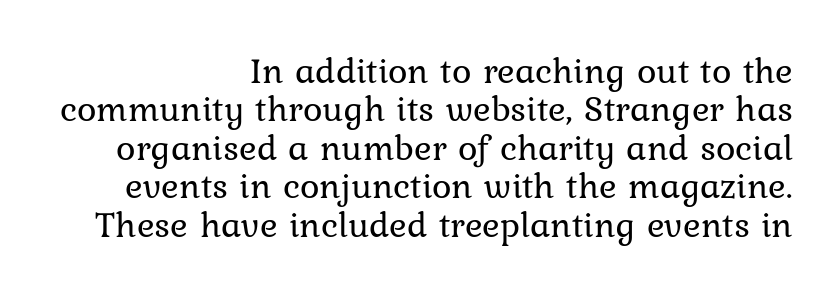
{"italic": "no", "bold": "no", "weight": "regular", "width": "normal", "stroke_contrast": "low", "x_height": "medium", "monospaced": "no", "underline": "no", "align": "right", "line_spacing": "tight", "line_spacing_ratio": 1.04, "letter_spacing": "normal", "letter_spacing_em": 0.0, "glyph_px": 37}
